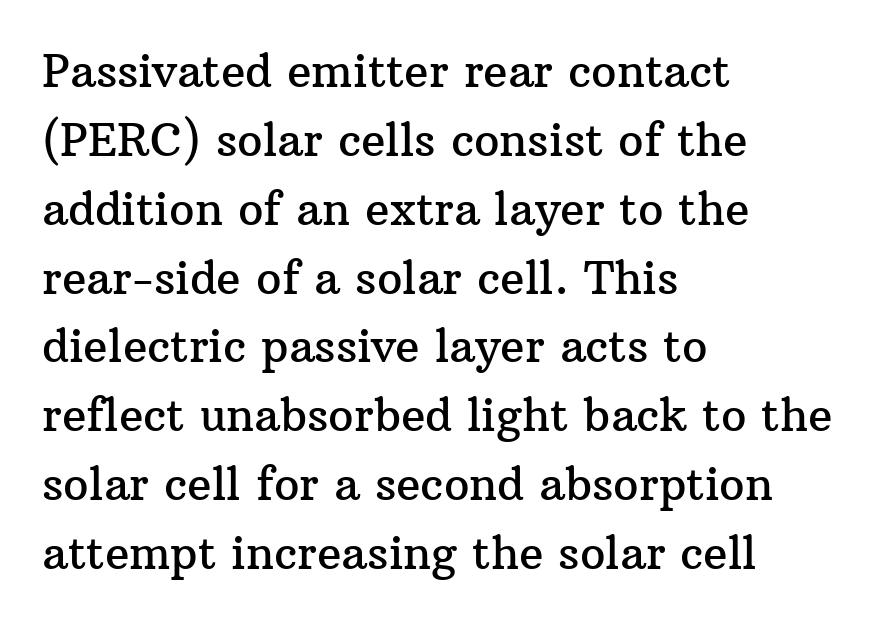
Note the varied advance widths — an 'i' is clearly narrower than an 'm'. In CSS terms this would be text-align: left. Check under the words: just untouched page. One glance says typical: line gaps are just what's usual.
